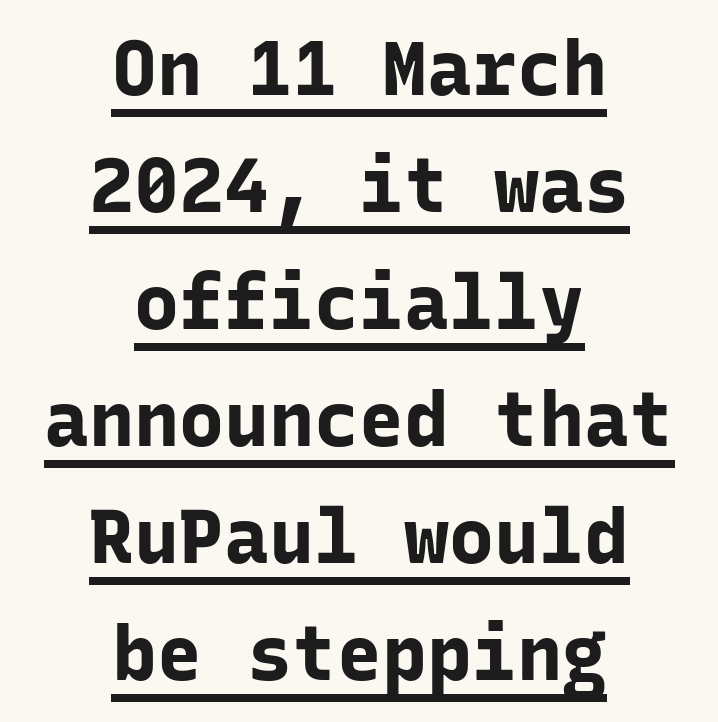
Q: Is the text bold? A: Yes.
Q: Is the text italic (slanted)? A: No, it is upright.
Q: Is the typeface a serif or a sans-serif typeface? A: Sans-serif.
Q: Is the text underlined? A: Yes.
Q: How is the paragraph aligned? A: Centered.
Q: Is the spacing between letters normal or unusually wide? A: Normal.
Q: Is the spacing between lines tight, normal or loose? A: Normal.
Q: Width (condensed, normal, or wide)? A: Normal.
Q: Stroke contrast? A: Low.
Q: x-height? A: Medium.
Q: Monospaced? A: Yes.
